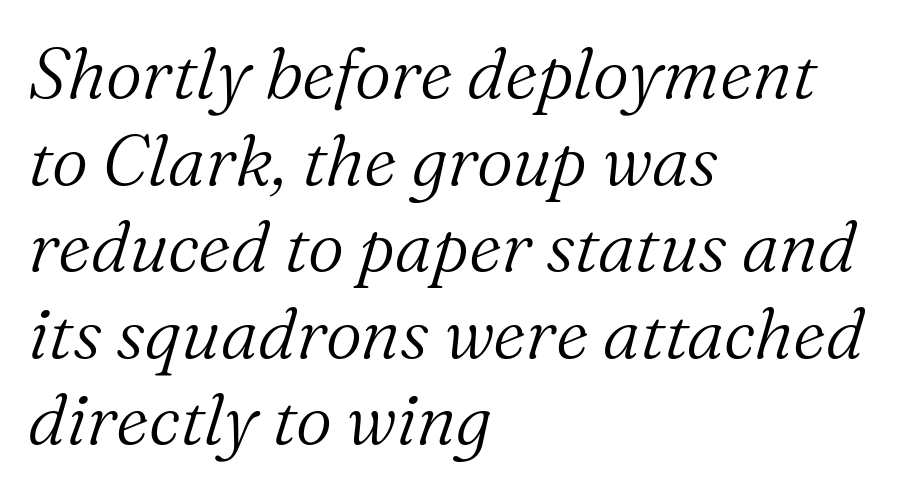
{"serif": "yes", "italic": "yes", "lean": "right", "slant_degrees": 16, "bold": "no", "weight": "light", "width": "normal", "stroke_contrast": "medium", "x_height": "medium", "monospaced": "no", "underline": "no", "align": "left", "line_spacing_ratio": 1.22, "letter_spacing": "normal", "letter_spacing_em": 0.0, "glyph_px": 71}
